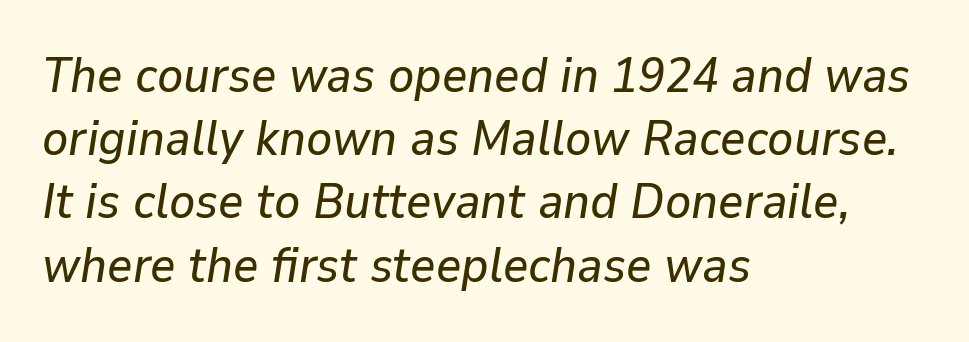
Q: Is the text italic (slanted)? A: Yes, it leans right by about 9 degrees.
Q: Is the text underlined? A: No.
Q: How is the paragraph aligned? A: Left-aligned.
Q: Is the spacing between letters normal or unusually wide? A: Normal.
Q: Is the spacing between lines tight, normal or loose? A: Normal.
Q: Width (condensed, normal, or wide)? A: Normal.
Q: Stroke contrast? A: Low.
Q: x-height? A: Medium.
Q: Monospaced? A: No.
